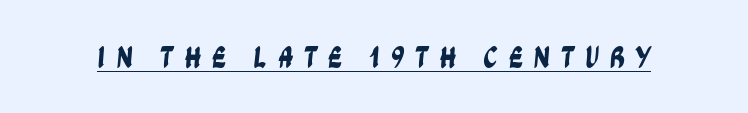
The image shows 31 px condensed sans-serif type; set unusually wide letter spacing (+0.33 em), underlined; low stroke contrast and a large x-height.
